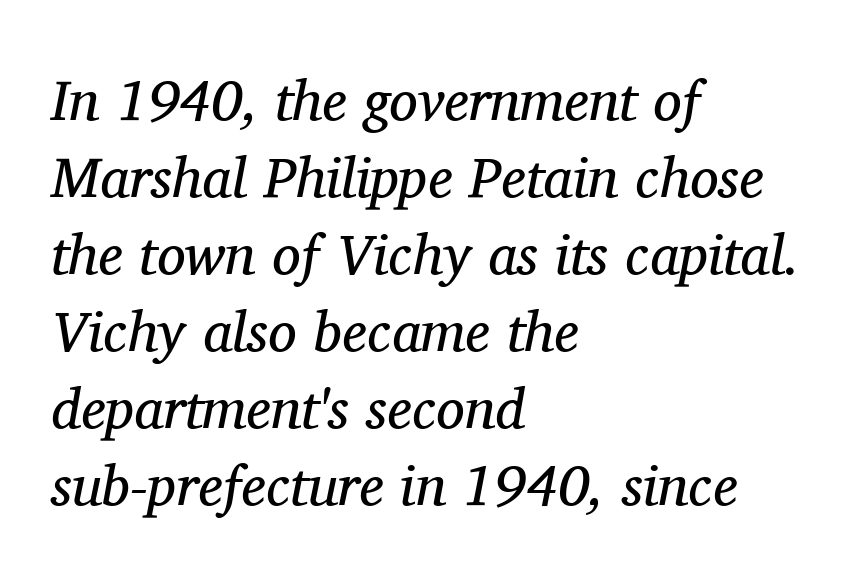
Is the type slanted? Yes — the strokes lean at a clear angle. In terms of letterspacing, this is plain default setting. A typesetter would call this leading conventional body-copy spacing. Stems here are at most as thick as an everyday book face.
